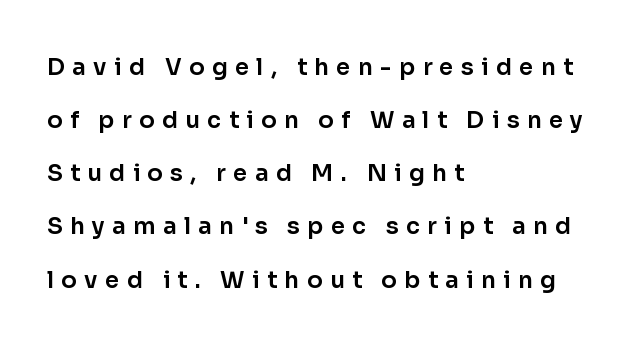
Letters rest on an invisible, unmarked baseline. Vertical spacing — loose. Vertical strokes here are truly vertical. The gaps between neighbouring characters are conspicuously large. The text block is weighted toward the left margin, trailing off unevenly rightward.
